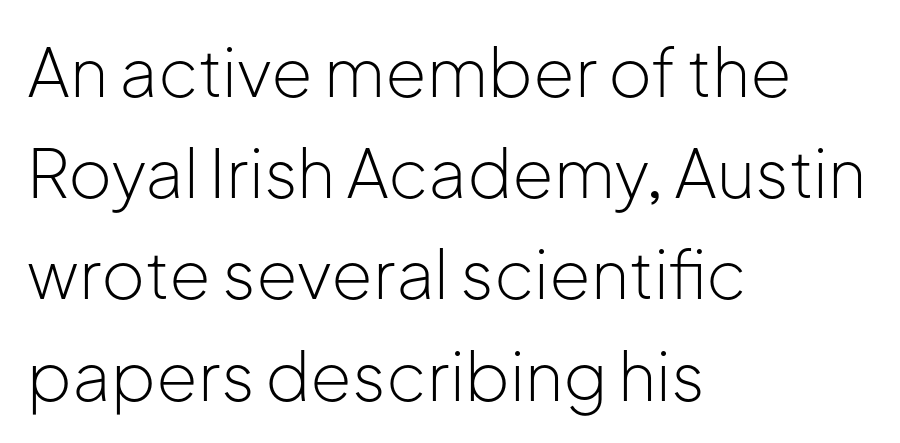
Short and long lines alike share a common starting point at left. Vertical strokes here are truly vertical. Note the varied advance widths — an 'i' is clearly narrower than an 'm'. Students, observe: this is what conventionally led text looks like. The zone under the glyphs is completely vacant.
